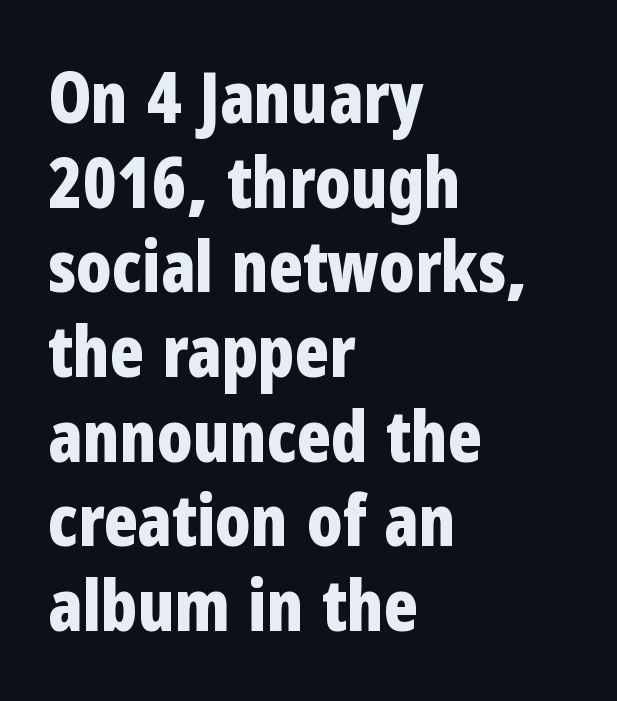
Q: Is the text bold? A: Yes.
Q: Is the text italic (slanted)? A: No, it is upright.
Q: Is the typeface a serif or a sans-serif typeface? A: Sans-serif.
Q: Is the text underlined? A: No.
Q: How is the paragraph aligned? A: Left-aligned.
Q: Is the spacing between letters normal or unusually wide? A: Normal.
Q: Width (condensed, normal, or wide)? A: Condensed.
Q: Stroke contrast? A: Low.
Q: x-height? A: Medium.
Q: Monospaced? A: No.
